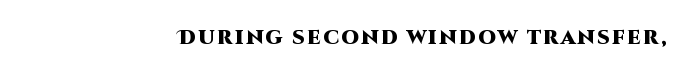
Q: Is the text bold? A: Yes.
Q: Is the text italic (slanted)? A: No, it is upright.
Q: Is the text underlined? A: No.
